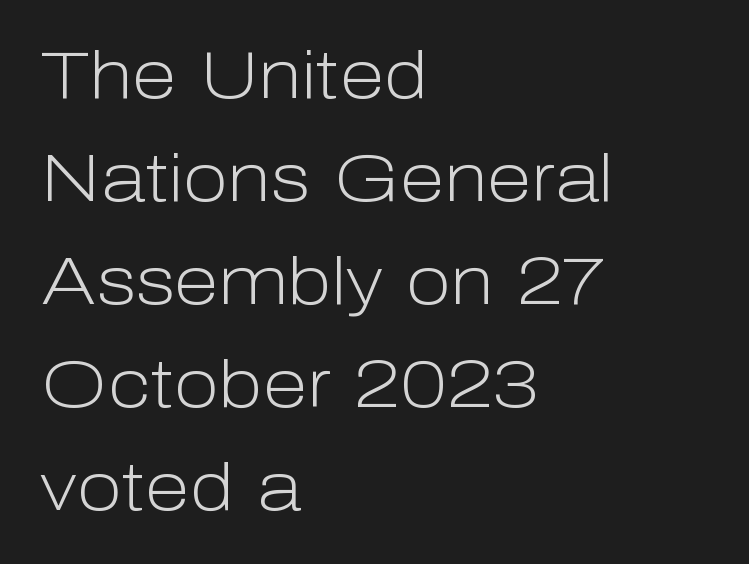
The image shows 66 px light sans-serif type, upright; set left-aligned, normal line spacing (1.56x), normal letter spacing, not underlined; low stroke contrast and a medium x-height.
